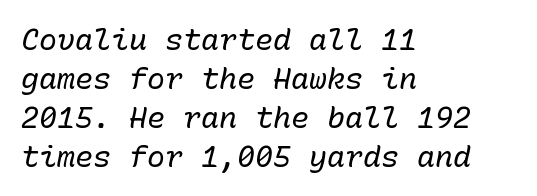
Is the block centered? No — it sits flush against the left margin. Caption: face not bold, strokes unweighted. The block of text has a typical density, with ordinary space between rows. This sample has the even, mechanical cadence of fixed-width lettering. Rendered with sloped, italic letterforms. You could call the tracking neutral — neither tight nor loose.
